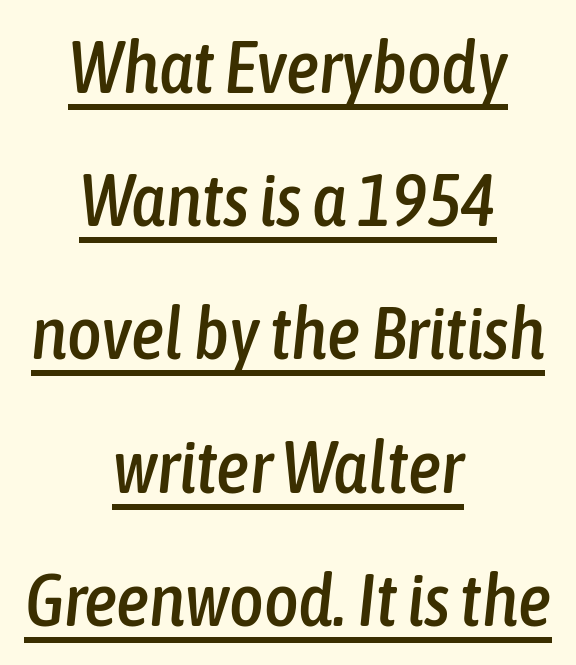
The passage shown is typed in a proportional face where columns would drift. The face used here has a pronounced slope to its letters. Caption: standard tracking, unaltered. Decoration check: the copy is underlined. Line starts and ends both wander, symmetrically.
